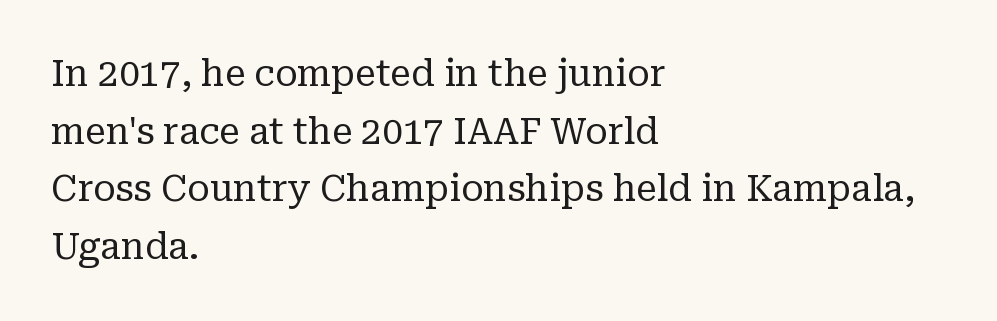
The image shows 37 px regular-weight serif type, upright; set left-aligned, normal line spacing (1.56x), normal letter spacing, not underlined; low stroke contrast and a medium x-height.
